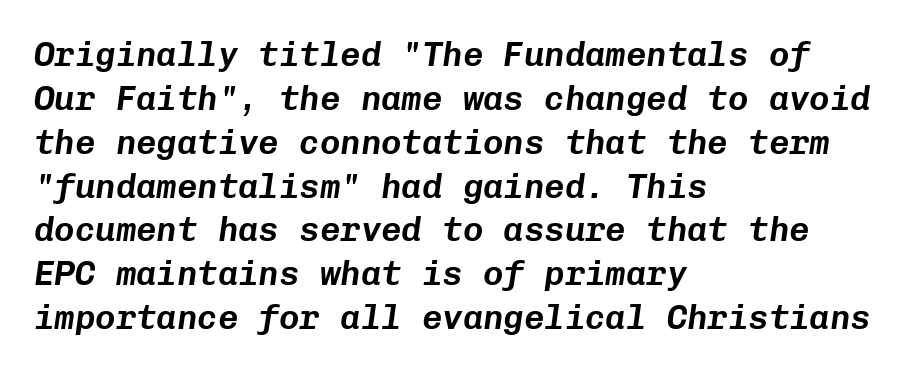
Q: Is the text italic (slanted)? A: Yes, it leans right by about 8 degrees.
Q: Is the text underlined? A: No.
Q: How is the paragraph aligned? A: Left-aligned.
Q: Is the spacing between letters normal or unusually wide? A: Normal.
Q: Is the spacing between lines tight, normal or loose? A: Normal.
Q: Width (condensed, normal, or wide)? A: Normal.
Q: Stroke contrast? A: Low.
Q: x-height? A: Medium.
Q: Monospaced? A: Yes.
